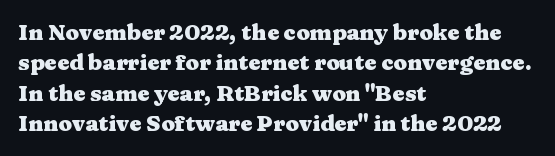
Q: Is the text bold? A: Yes.
Q: Is the text italic (slanted)? A: No, it is upright.
Q: Is the text underlined? A: No.
Q: How is the paragraph aligned? A: Left-aligned.
Q: Is the spacing between letters normal or unusually wide? A: Normal.
Q: Is the spacing between lines tight, normal or loose? A: Normal.
